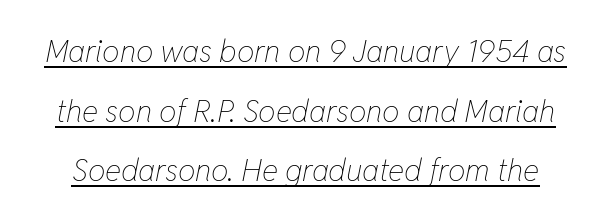
The rendering uses natural spacing where letterforms have individual widths. Letter spacing: default. The sample's only ornament is a line tracing under the words. Italic? Definitely — the glyphs are oblique. A great deal of white space separates one row of letters from the next.
